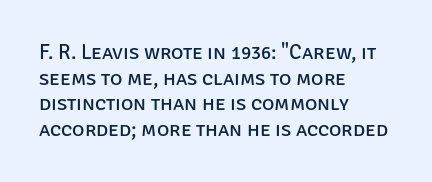
{"italic": "no", "bold": "no", "underline": "no", "align": "left", "line_spacing_ratio": 1.22, "letter_spacing": "normal", "letter_spacing_em": 0.0, "glyph_px": 21}
